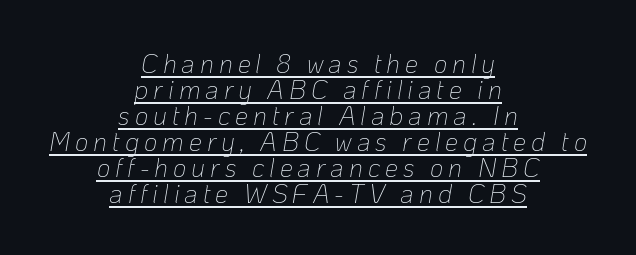
Q: Is the text bold? A: No.
Q: Is the text italic (slanted)? A: Yes, it leans right by about 10 degrees.
Q: Is the text underlined? A: Yes.
Q: How is the paragraph aligned? A: Centered.
Q: Is the spacing between lines tight, normal or loose? A: Tight.
